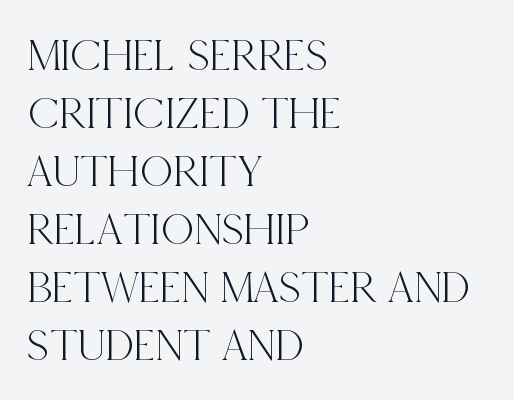
Upright lettering throughout. Notice how descenders clear the ascenders below comfortably — that's standard leading. Has an underline been added? It has not. The face used here is rendered with its standard letterfit. These lines are set flush left with a ragged right edge. Old-style or modern, the face here clearly has serifs.
